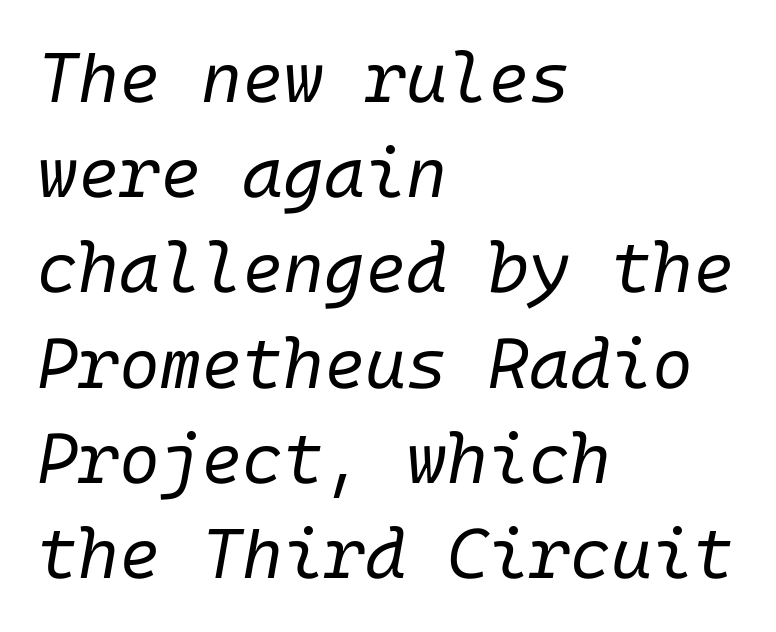
The image shows 70 px regular-weight type, italic (leaning right); set left-aligned, normal line spacing (1.36x), normal letter spacing, not underlined; low stroke contrast and a medium x-height.
